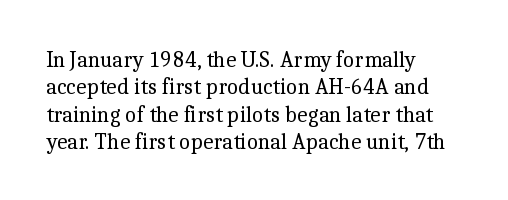
{"italic": "no", "bold": "no", "underline": "no", "align": "left", "line_spacing_ratio": 1.24, "letter_spacing": "normal", "letter_spacing_em": 0.0, "glyph_px": 22}
